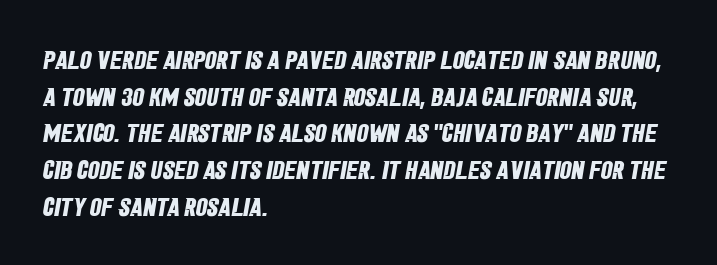
Q: Is the text bold? A: Yes.
Q: Is the text underlined? A: No.
Q: How is the paragraph aligned? A: Left-aligned.
Q: Is the spacing between letters normal or unusually wide? A: Normal.
Q: Is the spacing between lines tight, normal or loose? A: Normal.
